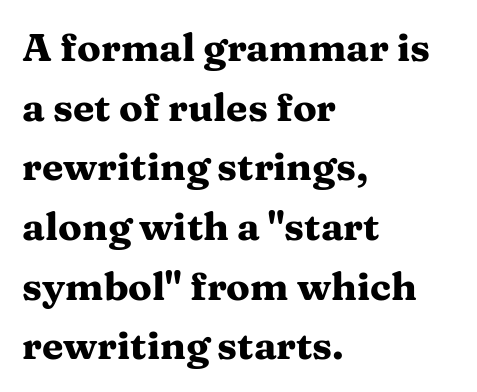
The image shows 39 px heavy, wide serif type, upright; set left-aligned, normal line spacing (1.53x), normal letter spacing, not underlined; medium stroke contrast and a medium x-height.
